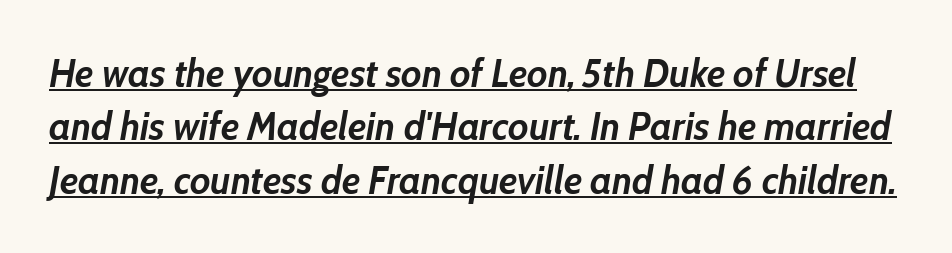
The image shows 39 px semibold type, italic (leaning right); set normal line spacing (1.37x), normal letter spacing, underlined; low stroke contrast and a medium x-height.
